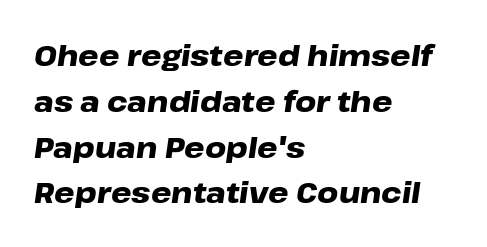
Q: Is the text bold? A: Yes.
Q: Is the text italic (slanted)? A: Yes, it leans right by about 8 degrees.
Q: Is the text underlined? A: No.
Q: How is the paragraph aligned? A: Left-aligned.
Q: Is the spacing between letters normal or unusually wide? A: Normal.
Q: Is the spacing between lines tight, normal or loose? A: Normal.
Q: Width (condensed, normal, or wide)? A: Wide.
Q: Stroke contrast? A: Low.
Q: x-height? A: Medium.
Q: Monospaced? A: No.
